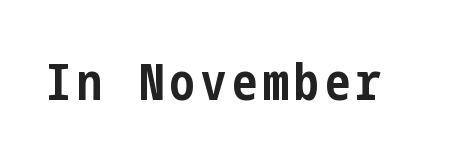
Do the letters lean? They stand straight. Underlining? Definitely not there. Weight check: bold — yes, fully. Is this a sans? Yes — the strokes have no serifs.
